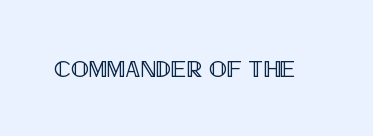
The image shows 24 px text type, upright; set normal letter spacing, not underlined.
